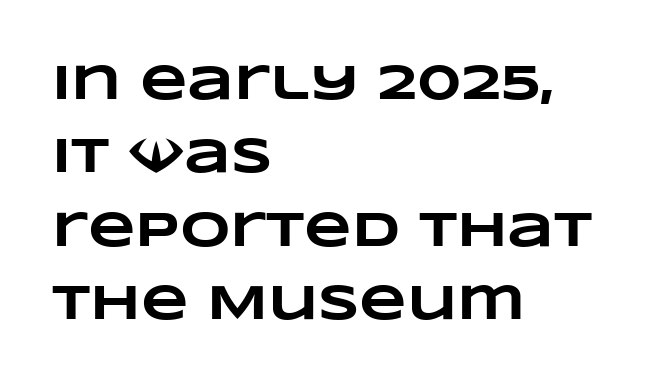
{"bold": "yes", "weight": "heavy", "width": "wide", "stroke_contrast": "low", "x_height": "large", "monospaced": "no", "underline": "no", "align": "left", "line_spacing": "normal", "line_spacing_ratio": 1.5, "letter_spacing": "normal", "letter_spacing_em": 0.0, "glyph_px": 49}
